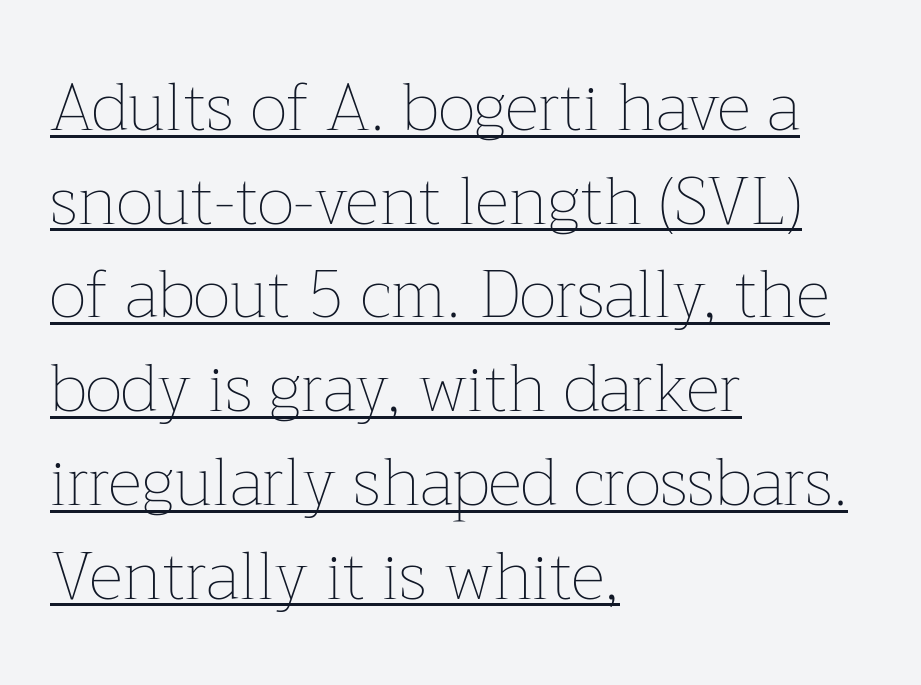
{"italic": "no", "bold": "no", "weight": "thin", "width": "normal", "stroke_contrast": "low", "x_height": "medium", "monospaced": "no", "underline": "yes", "align": "left", "line_spacing": "normal", "line_spacing_ratio": 1.42, "letter_spacing": "normal", "letter_spacing_em": 0.0, "glyph_px": 66}
